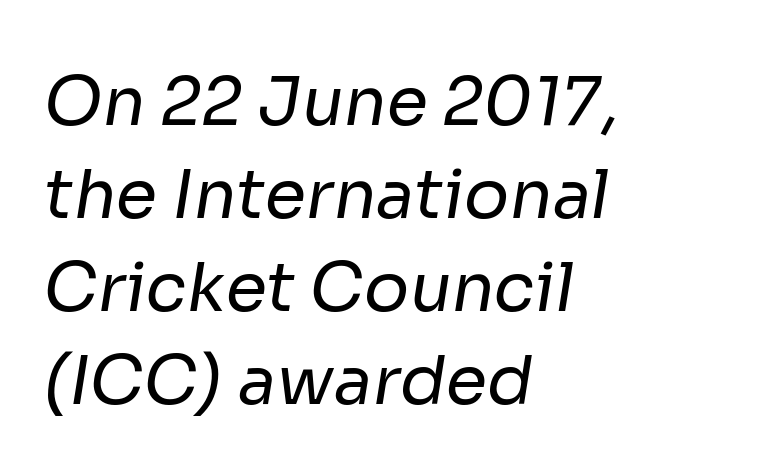
{"serif": "no", "bold": "no", "weight": "regular", "width": "normal", "stroke_contrast": "low", "x_height": "medium", "monospaced": "no", "underline": "no", "align": "left", "line_spacing": "normal", "line_spacing_ratio": 1.39, "letter_spacing": "normal", "letter_spacing_em": 0.0, "glyph_px": 67}
